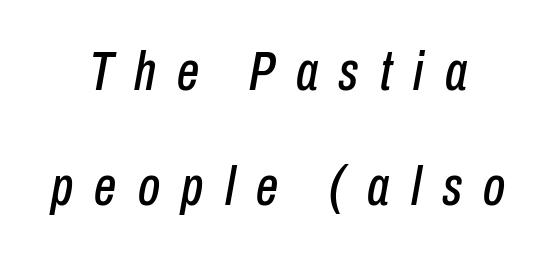
Q: Is the text italic (slanted)? A: Yes, it leans right by about 10 degrees.
Q: Is the text underlined? A: No.
Q: How is the paragraph aligned? A: Centered.
Q: Is the spacing between letters normal or unusually wide? A: Unusually wide.
Q: Is the spacing between lines tight, normal or loose? A: Loose.
Q: Width (condensed, normal, or wide)? A: Condensed.
Q: Stroke contrast? A: Low.
Q: x-height? A: Medium.
Q: Monospaced? A: No.
